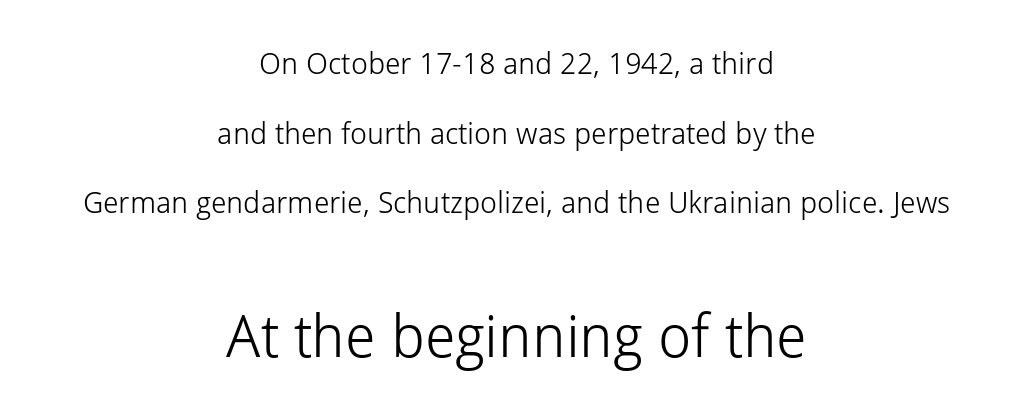
Q: Is the text bold? A: No.
Q: Is the text italic (slanted)? A: No, it is upright.
Q: Is the typeface a serif or a sans-serif typeface? A: Sans-serif.
Q: Is the text underlined? A: No.
Q: How is the paragraph aligned? A: Centered.
Q: Is the spacing between letters normal or unusually wide? A: Normal.
Q: Is the spacing between lines tight, normal or loose? A: Loose.
Q: Which block of text is set in a larger size, the first (top) or the second (bottom)? A: The second (bottom) one.
Q: Width (condensed, normal, or wide)? A: Normal.
Q: Stroke contrast? A: Low.
Q: x-height? A: Medium.
Q: Monospaced? A: No.
